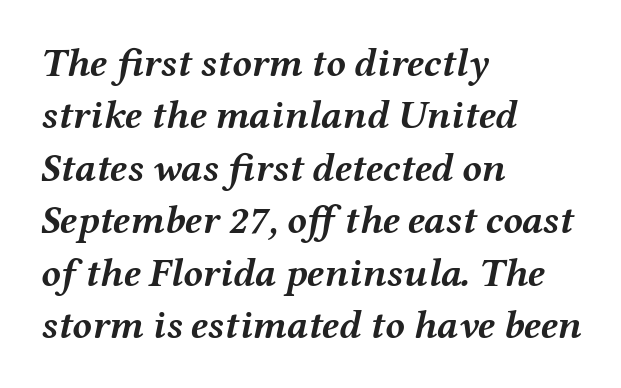
The typography opts for an oblique posture over an upright one. Rule under the text: the space is simply empty. Is the letter spacing exaggerated? No — it looks like the ordinary default. Caption: multi-line text, flush left, ragged right.
